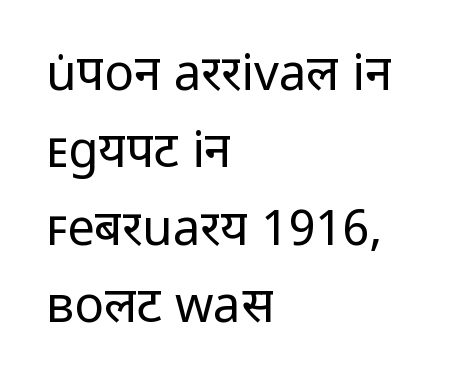
This rendering features lettering with no underline. Weight: in the light-to-regular range. Spacing between characters is what you'd get straight out of the box. Looks like regular typesetting: each glyph gets only the width it needs. Does the type have serifs? No, each stem ends abruptly. The rendering anchors every line to the left-hand side.
